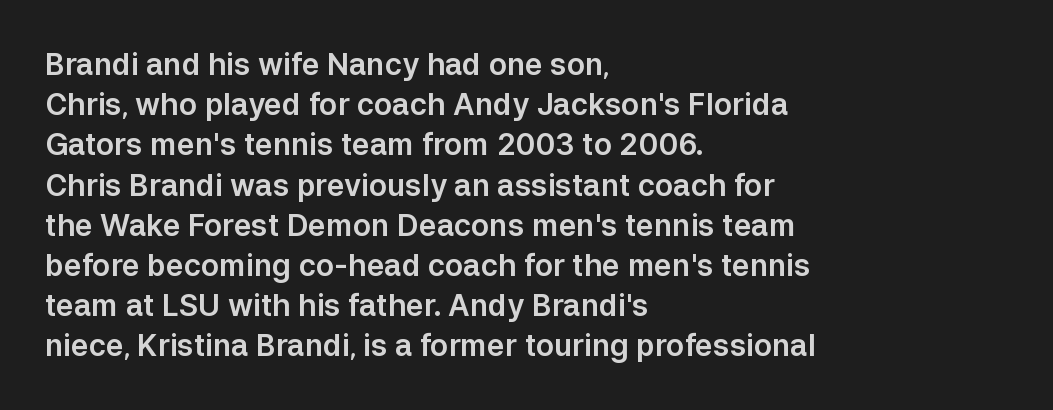
A typesetter would mark this as roman, not italic. The ragged edge is on the right, which tells us the setting is flush left. The lines sit at an ordinary, default distance from one another. The face used here is a sans, in the tradition of grotesques and geometrics.
